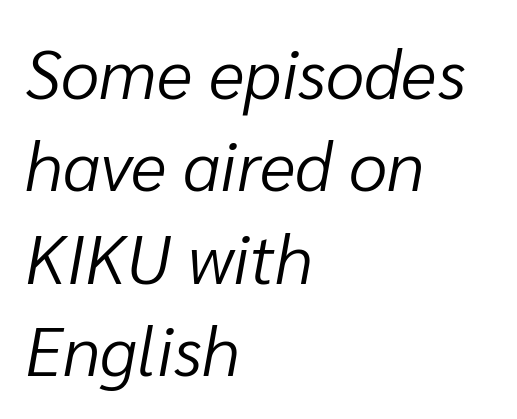
Q: Is the text bold? A: No.
Q: Is the text italic (slanted)? A: Yes, it leans right by about 10 degrees.
Q: Is the text underlined? A: No.
Q: How is the paragraph aligned? A: Left-aligned.
Q: Is the spacing between letters normal or unusually wide? A: Normal.
Q: Is the spacing between lines tight, normal or loose? A: Normal.
Q: Width (condensed, normal, or wide)? A: Normal.
Q: Stroke contrast? A: Low.
Q: x-height? A: Medium.
Q: Monospaced? A: No.
